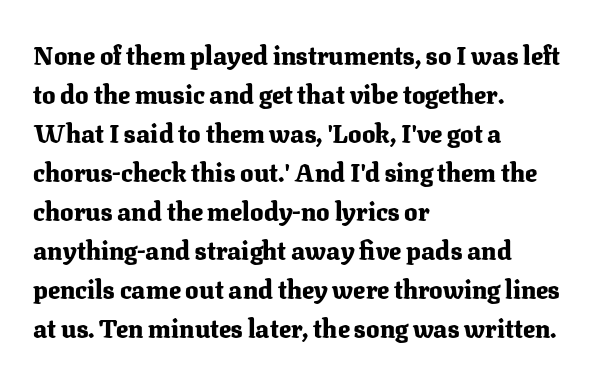
{"italic": "no", "bold": "yes", "underline": "no", "align": "left", "line_spacing": "normal", "line_spacing_ratio": 1.56, "letter_spacing": "normal", "letter_spacing_em": 0.0, "glyph_px": 25}
